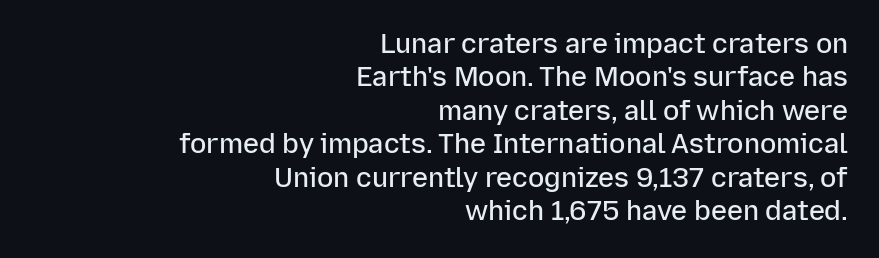
{"italic": "no", "bold": "semi", "underline": "no", "align": "right", "line_spacing_ratio": 1.24, "letter_spacing": "normal", "letter_spacing_em": 0.0, "glyph_px": 27}
